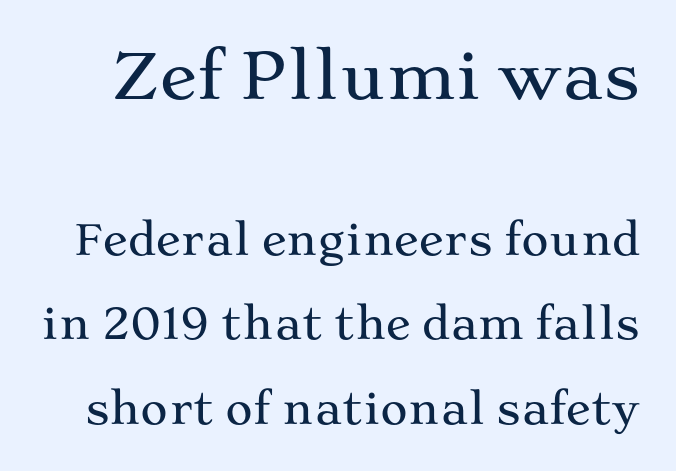
The type is set solid horizontally, with unmodified tracking. Type without underlining. The rendering uses natural spacing where letterforms have individual widths. You get the large type first, then a drop to smaller type. What kind of face is this? One with serifs. A roman cut, with each character standing at attention.
